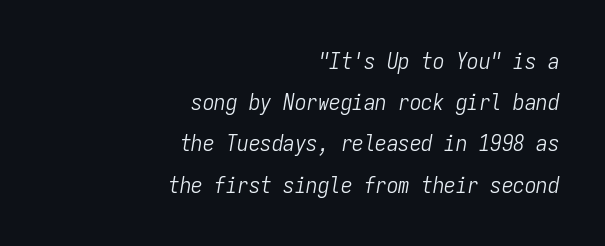
The image shows 23 px text type, italic (leaning right); set right-aligned, line spacing 1.79x, normal letter spacing, not underlined.
